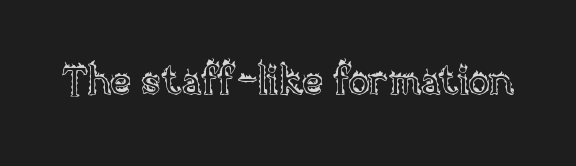
Words float on clear page, feet unadorned. Note the varied advance widths — an 'i' is clearly narrower than an 'm'. The lettering holds an erect, upright posture throughout. The face used here is rendered with its standard letterfit.
